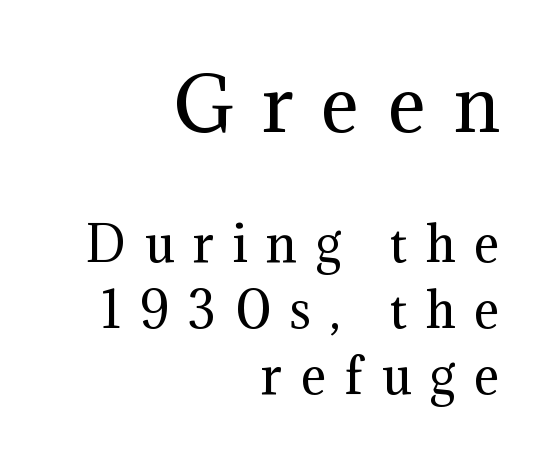
The image shows 72 px regular-weight serif type, upright; set right-aligned, normal line spacing (1.37x), unusually wide letter spacing (+0.39 em), not underlined; the first (top) block is 1.5x larger; medium stroke contrast and a medium x-height.
